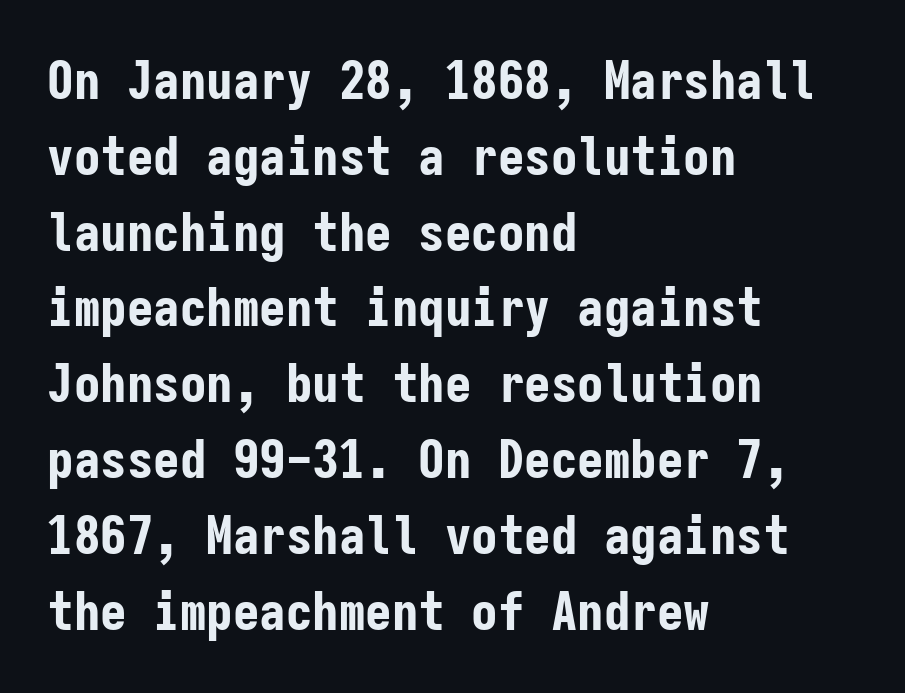
Quick note: underline off. Tracking here is standard; glyphs follow each other at the usual distance. Typographically, this falls in the sans-serif category. The lettering stays uniformly vertical, giving the passage a roman look.
